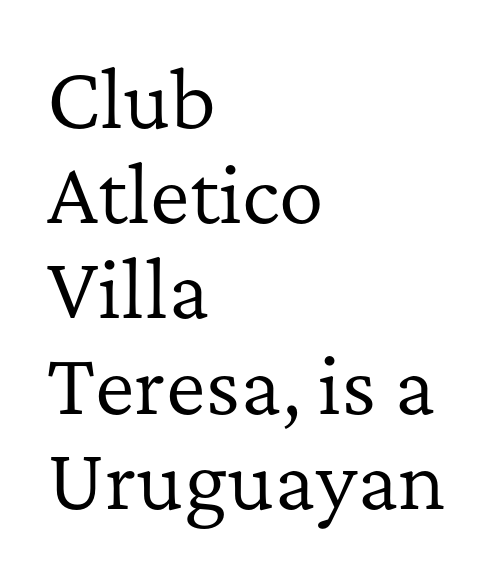
Compared with typical paragraphs, the rows here are spaced about the same. The text was rendered using a seriffed face with decorative stroke endings. Tracking here is standard; glyphs follow each other at the usual distance. Check under the words: just untouched page. If you drew a ruler down the left edge, every line would touch it.
